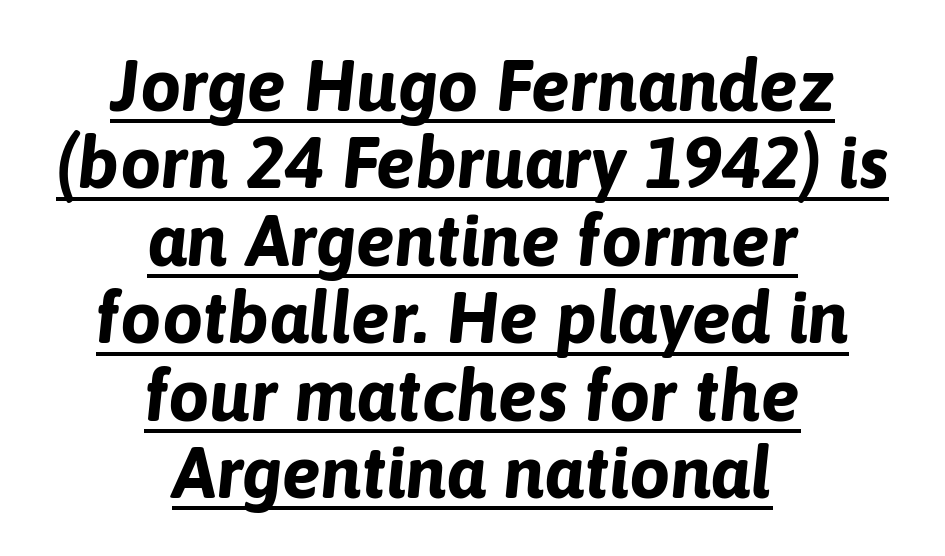
Beneath each row of characters lies a ruled line. One glance says dense: line gaps are narrower than usual. Spacing verdict: proportional, widths tailored to each character. Compared with an ordinary text face, these strokes are far heavier — a full bold. The glyphs look as if they've been sheared to an angle. Compared with a flush-left layout, this one balances lines on the center instead.
